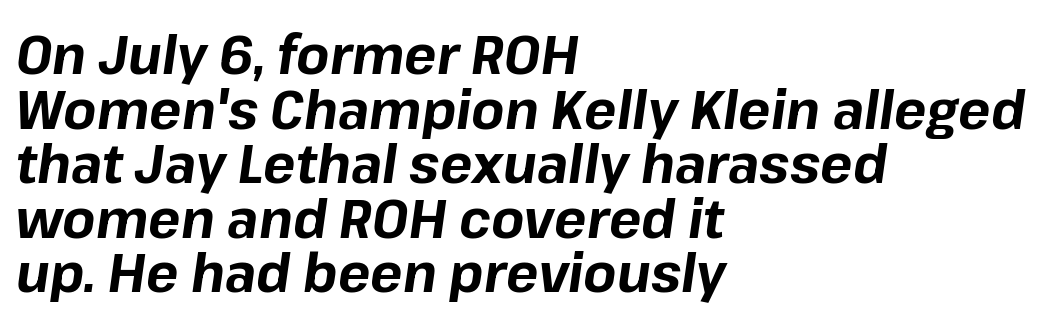
The image shows 54 px bold type, italic (leaning right); set left-aligned, tight line spacing (1.01x), normal letter spacing, not underlined; low stroke contrast and a medium x-height.
